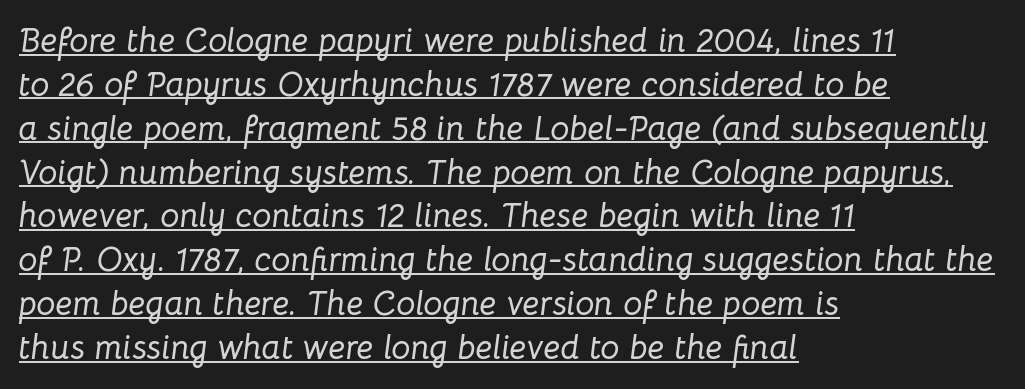
Q: Is the text italic (slanted)? A: Yes, it leans right by about 8 degrees.
Q: Is the text underlined? A: Yes.
Q: How is the paragraph aligned? A: Left-aligned.
Q: Is the spacing between letters normal or unusually wide? A: Normal.
Q: Is the spacing between lines tight, normal or loose? A: Normal.
Q: Width (condensed, normal, or wide)? A: Normal.
Q: Stroke contrast? A: Low.
Q: x-height? A: Medium.
Q: Monospaced? A: No.
